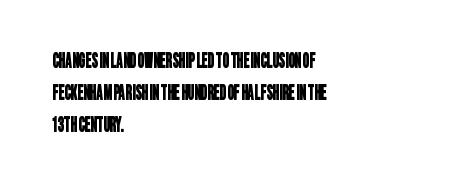
The image shows 20 px text type; set left-aligned, normal line spacing (1.59x), normal letter spacing, not underlined.
